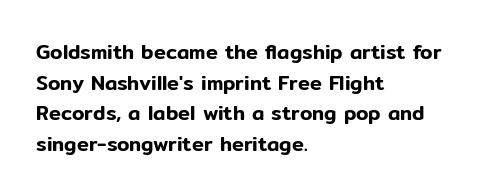
{"italic": "no", "underline": "no", "align": "left", "line_spacing": "normal", "line_spacing_ratio": 1.53, "letter_spacing": "normal", "letter_spacing_em": 0.0, "glyph_px": 20}
